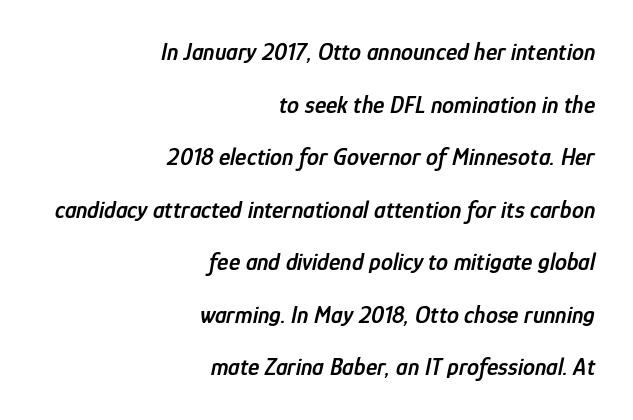
Q: Is the text bold? A: Semi-bold.
Q: Is the text italic (slanted)? A: Yes, it leans right by about 12 degrees.
Q: Is the text underlined? A: No.
Q: How is the paragraph aligned? A: Right-aligned.
Q: Is the spacing between letters normal or unusually wide? A: Normal.
Q: Is the spacing between lines tight, normal or loose? A: Loose.
